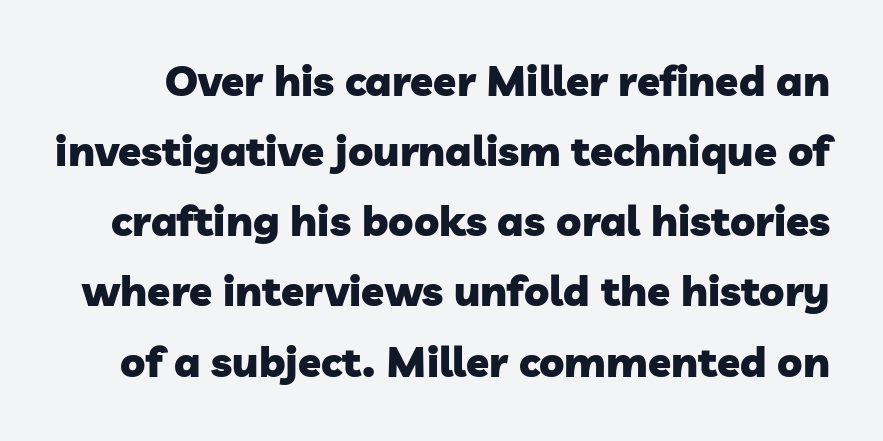
Q: Is the text bold? A: Yes.
Q: Is the typeface a serif or a sans-serif typeface? A: Sans-serif.
Q: Is the text underlined? A: No.
Q: Is the spacing between letters normal or unusually wide? A: Normal.
Q: Is the spacing between lines tight, normal or loose? A: Normal.
Q: Width (condensed, normal, or wide)? A: Normal.
Q: Stroke contrast? A: Low.
Q: x-height? A: Medium.
Q: Monospaced? A: No.
